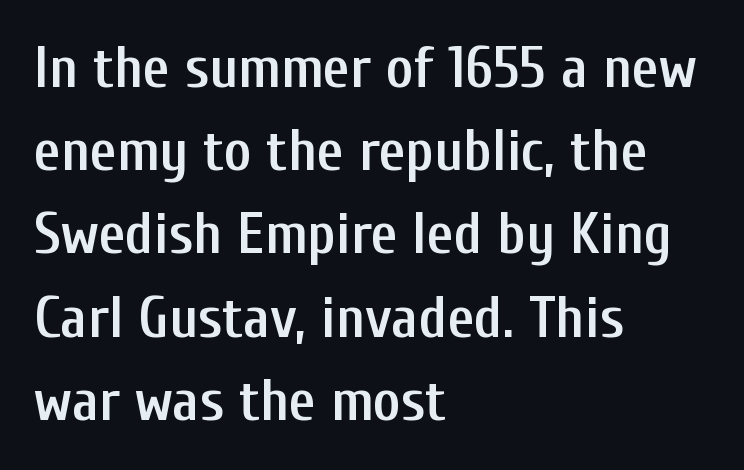
The image shows 59 px semibold, condensed sans-serif type, upright; set left-aligned, normal line spacing (1.41x), normal letter spacing, not underlined; low stroke contrast and a medium x-height.
